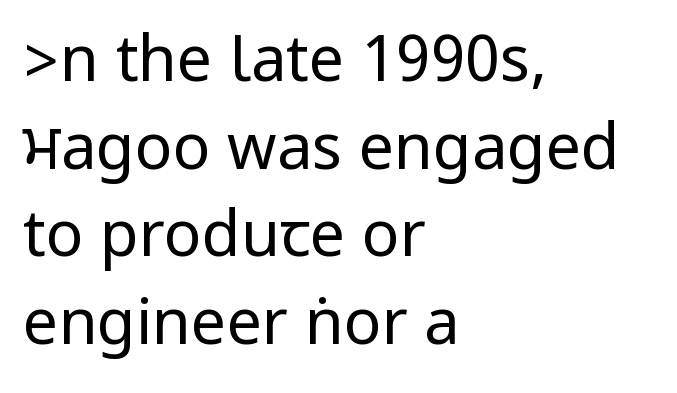
{"serif": "no", "italic": "no", "bold": "no", "weight": "regular", "width": "condensed", "stroke_contrast": "low", "underline": "no", "align": "left", "line_spacing": "normal", "line_spacing_ratio": 1.39, "letter_spacing": "normal", "letter_spacing_em": 0.0, "glyph_px": 63}
